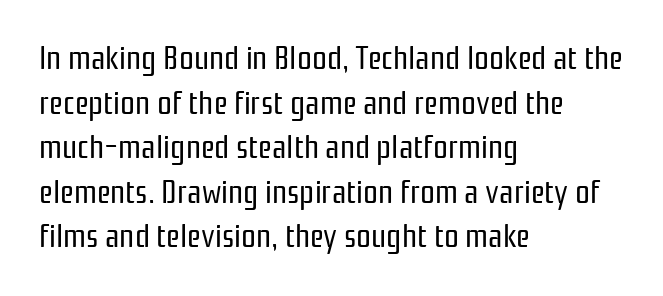
The setting favours the left margin, as ordinary paragraphs usually do. A typesetter would mark this as roman, not italic. Spacing verdict: proportional, widths tailored to each character. This rendering employs a face without finishing strokes, i.e., a sans-serif. No extra tracking has been applied to these lines.
